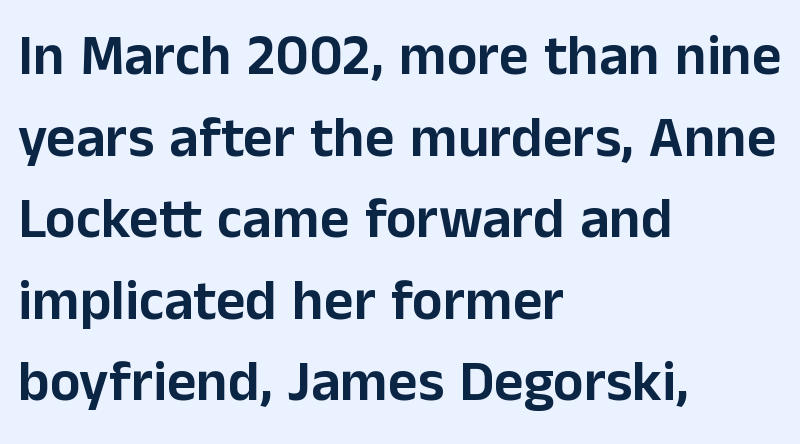
The image shows 57 px sans-serif type, upright; set left-aligned, normal line spacing (1.43x), normal letter spacing, not underlined; low stroke contrast and a medium x-height.
